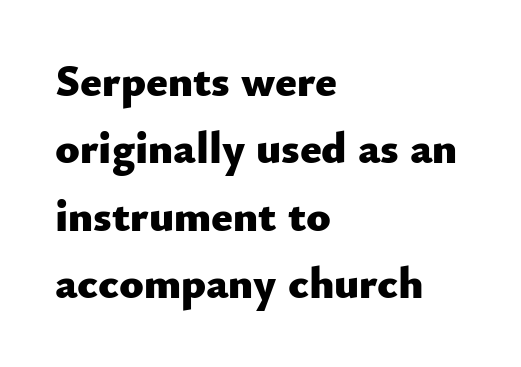
The image shows 45 px heavy sans-serif type, upright; set left-aligned, normal line spacing (1.5x), normal letter spacing, not underlined; low stroke contrast and a small x-height.
